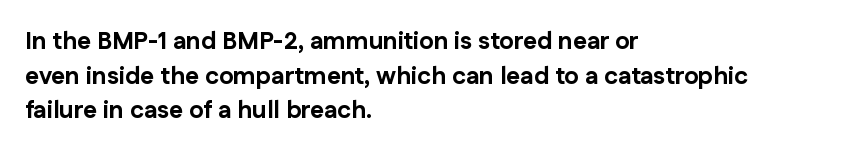
Q: Is the text bold? A: Yes.
Q: Is the text italic (slanted)? A: No, it is upright.
Q: Is the text underlined? A: No.
Q: How is the paragraph aligned? A: Left-aligned.
Q: Is the spacing between letters normal or unusually wide? A: Normal.
Q: Is the spacing between lines tight, normal or loose? A: Normal.
